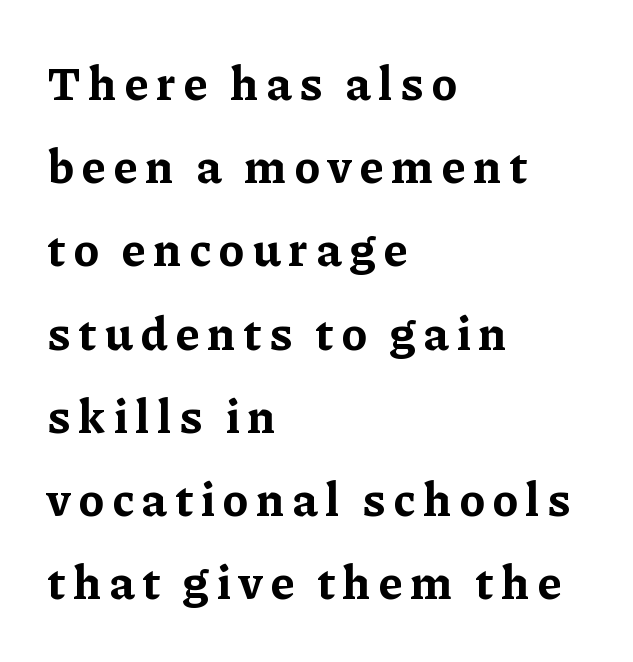
Q: Is the text bold? A: Yes.
Q: Is the text italic (slanted)? A: No, it is upright.
Q: Is the typeface a serif or a sans-serif typeface? A: Serif.
Q: Is the text underlined? A: No.
Q: How is the paragraph aligned? A: Left-aligned.
Q: Width (condensed, normal, or wide)? A: Normal.
Q: Stroke contrast? A: Low.
Q: x-height? A: Medium.
Q: Monospaced? A: No.
